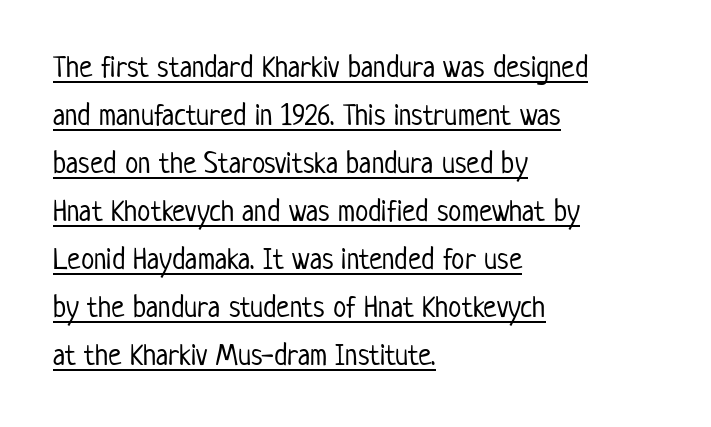
The image shows 30 px light, condensed sans-serif type, upright; set left-aligned, normal line spacing (1.6x), normal letter spacing, underlined; low stroke contrast and a medium x-height.
